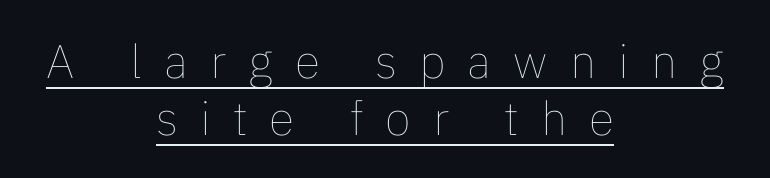
The image shows 47 px thin type, upright; set centered, line spacing 1.22x, unusually wide letter spacing (+0.47 em), underlined; low stroke contrast and a medium x-height.
